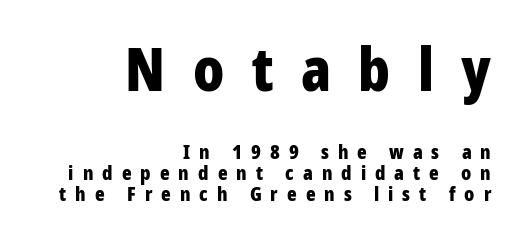
The image shows 61 px bold, condensed sans-serif type, upright; set right-aligned, tight line spacing (1.04x), unusually wide letter spacing (+0.45 em), not underlined; the first (top) block is 3.05x larger; low stroke contrast and a medium x-height.
